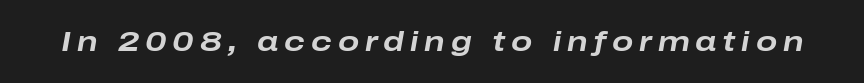
The image shows 28 px bold, wide type, italic (leaning right); set unusually wide letter spacing (+0.21 em), not underlined; low stroke contrast and a medium x-height.
